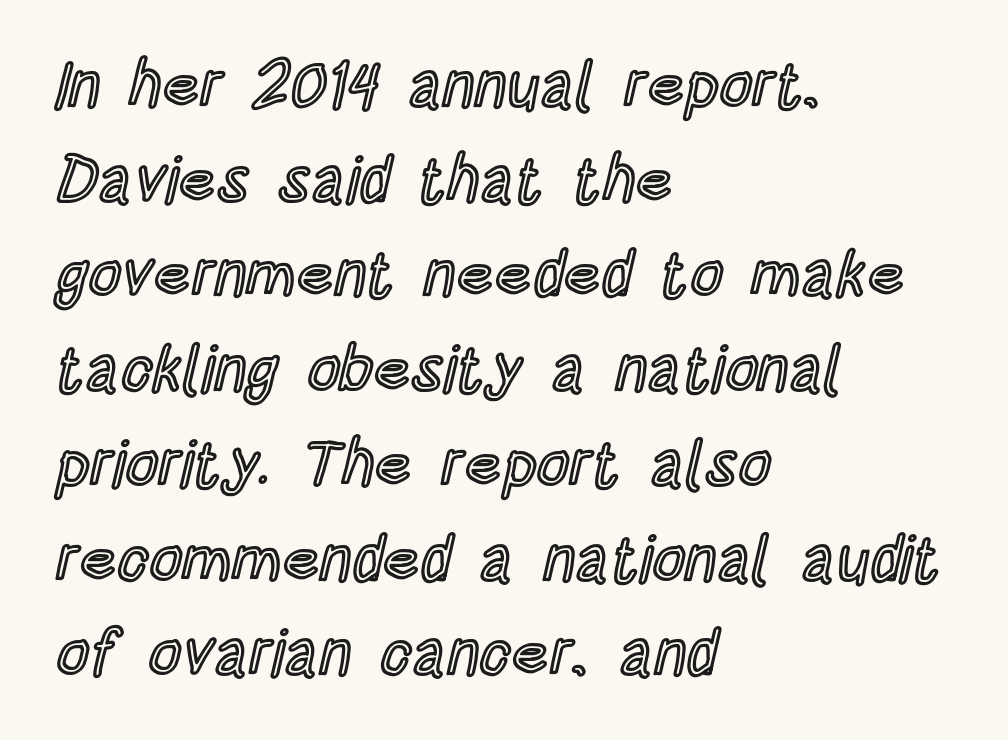
Line spacing here is normal. You could call the tracking neutral — neither tight nor loose. The baseline area is clear. Leftover space on each line is placed entirely after the last word.
